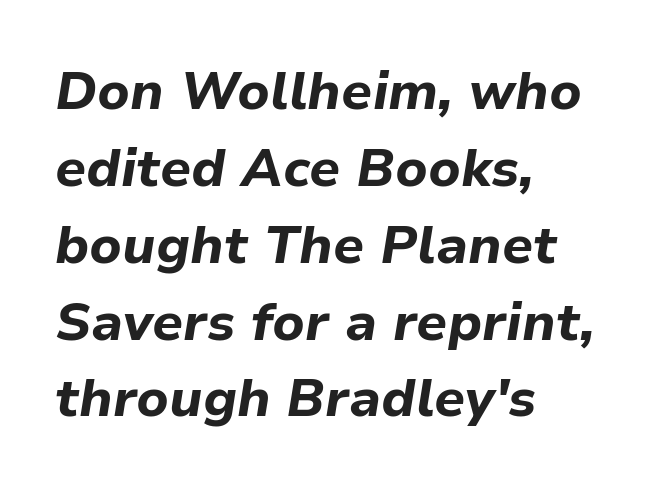
Q: Is the text bold? A: Yes.
Q: Is the text italic (slanted)? A: Yes, it leans right by about 9 degrees.
Q: Is the text underlined? A: No.
Q: How is the paragraph aligned? A: Left-aligned.
Q: Is the spacing between letters normal or unusually wide? A: Normal.
Q: Is the spacing between lines tight, normal or loose? A: Normal.
Q: Width (condensed, normal, or wide)? A: Normal.
Q: Stroke contrast? A: Low.
Q: x-height? A: Medium.
Q: Monospaced? A: No.
